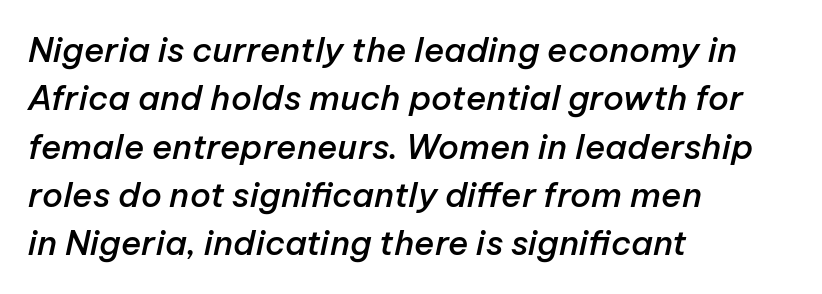
Q: Is the text bold? A: Semi-bold.
Q: Is the text italic (slanted)? A: Yes, it leans right by about 12 degrees.
Q: Is the text underlined? A: No.
Q: How is the paragraph aligned? A: Left-aligned.
Q: Is the spacing between letters normal or unusually wide? A: Normal.
Q: Is the spacing between lines tight, normal or loose? A: Normal.
Q: Width (condensed, normal, or wide)? A: Normal.
Q: Stroke contrast? A: Low.
Q: x-height? A: Medium.
Q: Monospaced? A: No.
